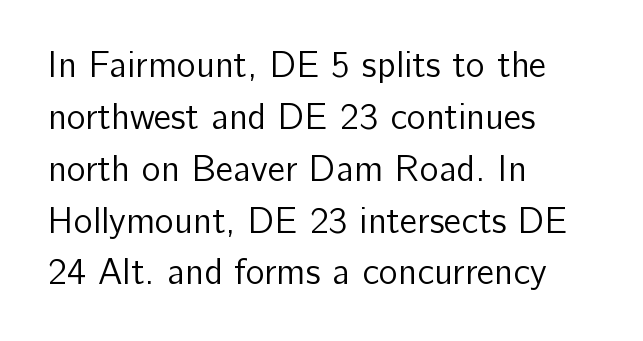
Just letters on the line, the space beneath them empty. Teacher's note: observe the even left margin — that is flush-left alignment. The line texture is even and compact thanks to regular tracking. This block has exactly the height ordinary leading produces. Is the type heavy? It reads as light-to-regular instead. The font's upright variant was chosen for this text.
